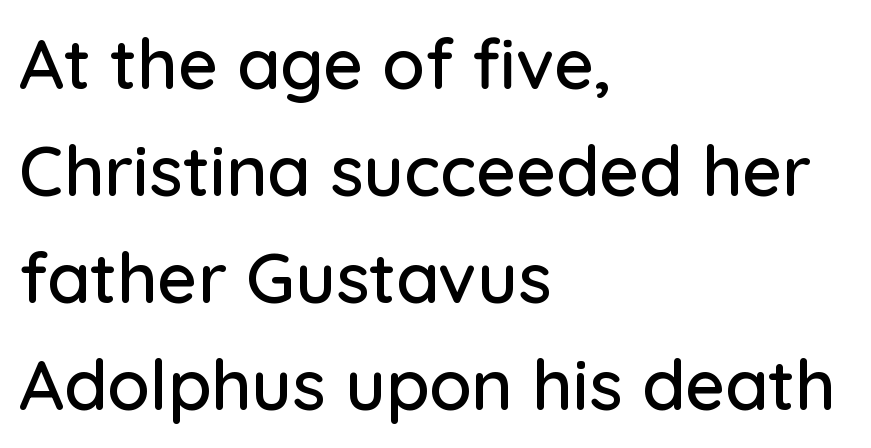
{"serif": "no", "italic": "no", "width": "normal", "stroke_contrast": "low", "x_height": "medium", "monospaced": "no", "underline": "no", "align": "left", "line_spacing": "normal", "line_spacing_ratio": 1.53, "letter_spacing": "normal", "letter_spacing_em": 0.0, "glyph_px": 70}
